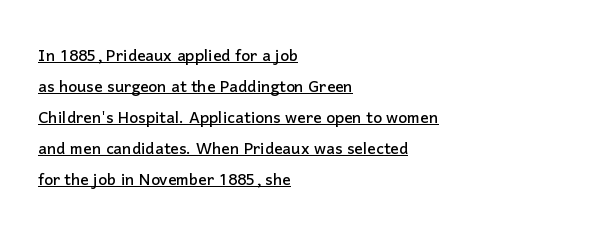
Q: Is the text italic (slanted)? A: No, it is upright.
Q: Is the text underlined? A: Yes.
Q: How is the paragraph aligned? A: Left-aligned.
Q: Is the spacing between letters normal or unusually wide? A: Normal.
Q: Is the spacing between lines tight, normal or loose? A: Normal.
